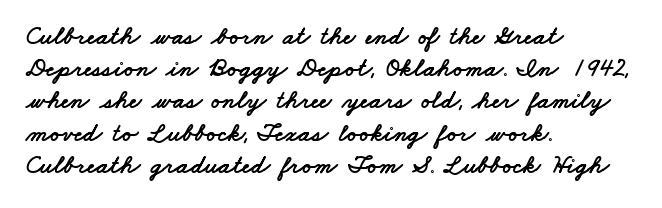
The image shows 26 px text type; set left-aligned, line spacing 1.24x, normal letter spacing, not underlined.
